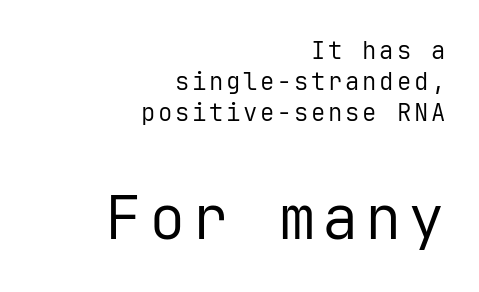
The font family rendered here belongs to the sans-serif group. Only glyphs here, with clear space below each row. Fixed-width glyphs throughout — classic coding-font behaviour. Weight: in the light-to-regular range. One-word summary of the alignment: right.
